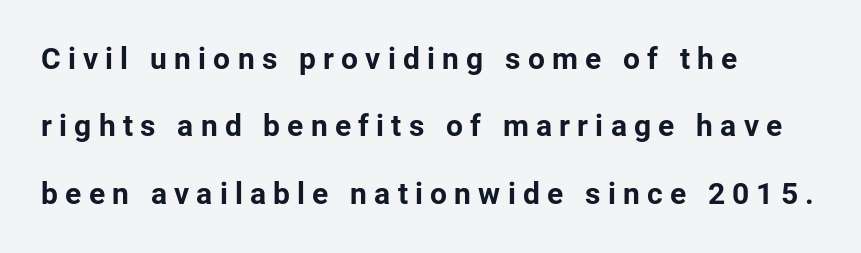
The setting favours the left margin, as ordinary paragraphs usually do. You could not count columns in this text — the font is proportionally spaced. The space directly below the letters is spotless. The text was rendered using a sans face with plain stroke endings.
